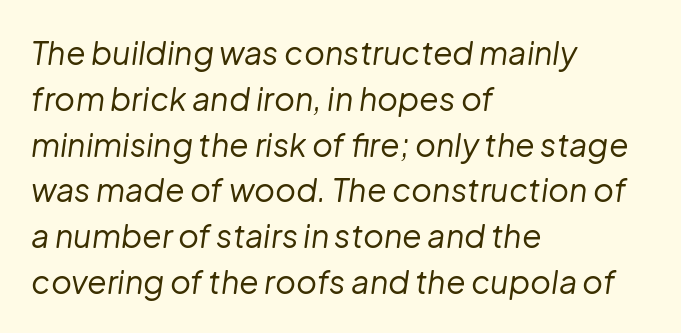
{"italic": "yes", "lean": "right", "slant_degrees": 8, "bold": "no", "weight": "regular", "width": "normal", "stroke_contrast": "low", "x_height": "medium", "monospaced": "no", "underline": "no", "align": "left", "line_spacing": "normal", "line_spacing_ratio": 1.43, "letter_spacing": "normal", "letter_spacing_em": 0.0, "glyph_px": 32}
